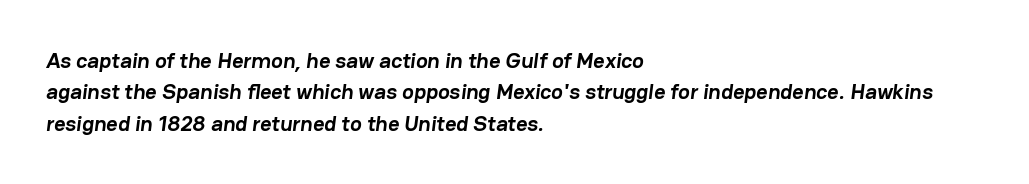
The image shows 22 px bold type; set left-aligned, normal line spacing (1.43x), normal letter spacing, not underlined.
